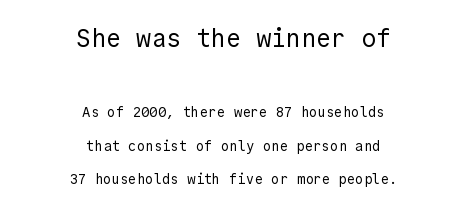
The image shows 25 px text type, upright; set centered, loose line spacing (2.4x), normal letter spacing, not underlined; the first (top) block is 1.79x larger.
